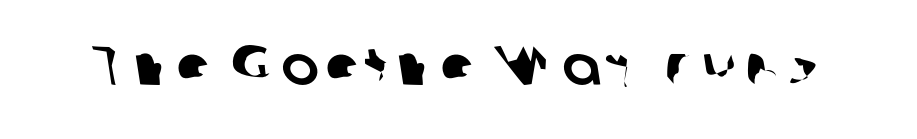
Q: Is the typeface a serif or a sans-serif typeface? A: Sans-serif.
Q: Is the text underlined? A: No.
Q: Width (condensed, normal, or wide)? A: Normal.
Q: Stroke contrast? A: Low.
Q: x-height? A: Medium.
Q: Monospaced? A: No.
